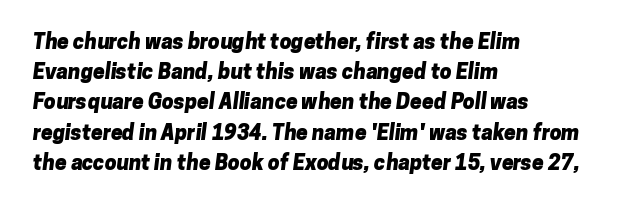
Q: Is the text bold? A: Yes.
Q: Is the text underlined? A: No.
Q: How is the paragraph aligned? A: Left-aligned.
Q: Is the spacing between letters normal or unusually wide? A: Normal.
Q: Is the spacing between lines tight, normal or loose? A: Normal.
